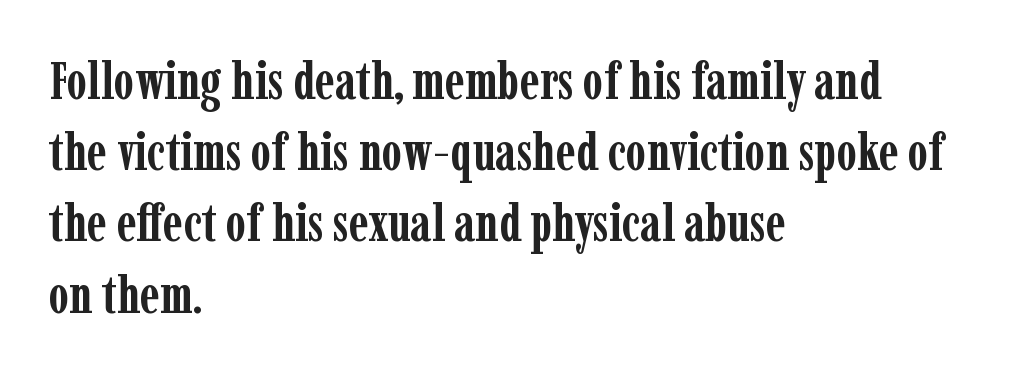
Character widths vary here, with narrow letters taking less room than wide ones. Left-aligned paragraph, ragged on the right. Unmarked baselines from the first word to the last. These lines were composed using upright roman letters. The rendering shows small feet on the letterforms — a serif design. The strokes are fattened all the way to bold.
